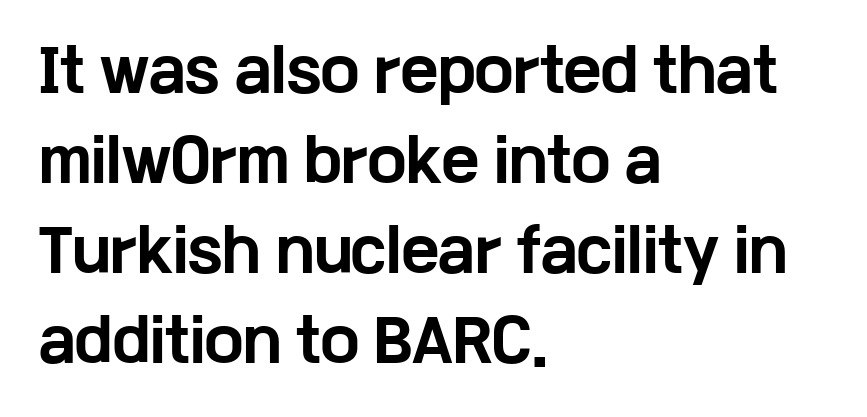
Bold? Absolutely — the strokes are thick and heavy. Classification — sans serif. Each letter keeps its own natural width here, so spacing adapts to shape. Decoration check: the copy has no underline.
